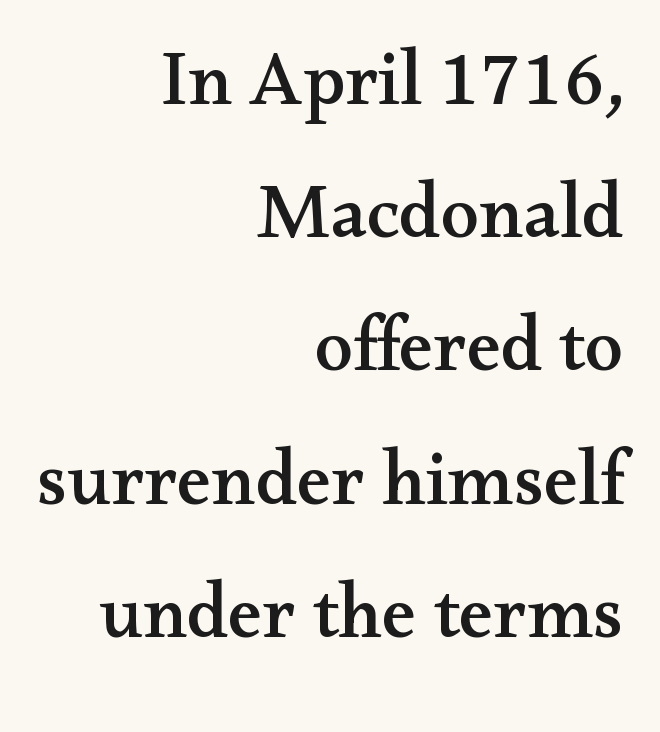
Q: Is the text italic (slanted)? A: No, it is upright.
Q: Is the typeface a serif or a sans-serif typeface? A: Serif.
Q: Is the text underlined? A: No.
Q: How is the paragraph aligned? A: Right-aligned.
Q: Is the spacing between letters normal or unusually wide? A: Normal.
Q: Width (condensed, normal, or wide)? A: Wide.
Q: Stroke contrast? A: Medium.
Q: x-height? A: Small.
Q: Monospaced? A: No.
